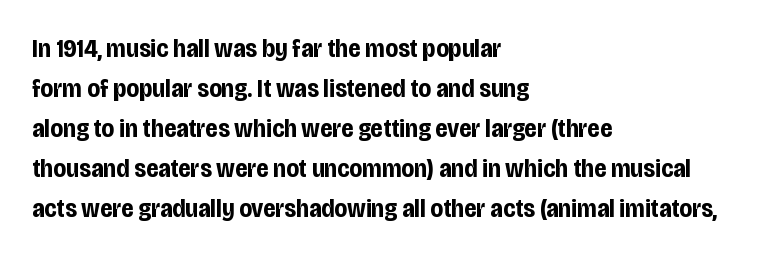
{"italic": "no", "bold": "yes", "underline": "no", "align": "left", "line_spacing": "normal", "line_spacing_ratio": 1.54, "letter_spacing": "normal", "letter_spacing_em": 0.0, "glyph_px": 26}
